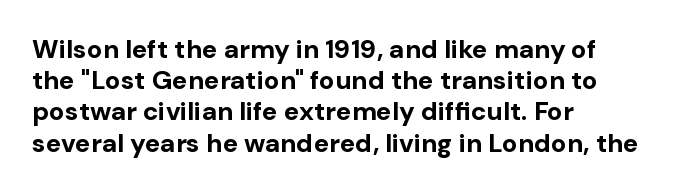
{"italic": "no", "bold": "yes", "underline": "no", "align": "left", "line_spacing_ratio": 1.2, "letter_spacing": "normal", "letter_spacing_em": 0.0, "glyph_px": 26}
